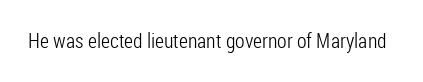
The image shows 21 px text type, upright; set normal letter spacing, not underlined.
